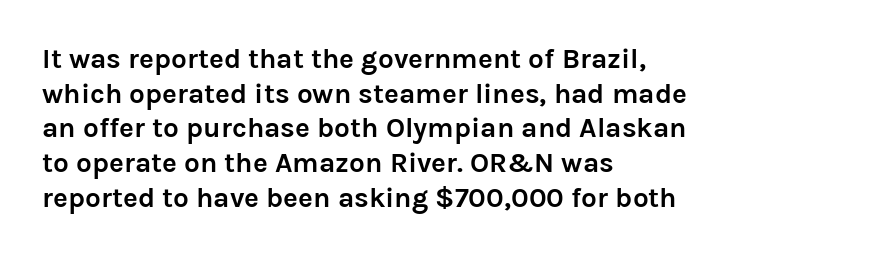
Q: Is the text bold? A: Yes.
Q: Is the text italic (slanted)? A: No, it is upright.
Q: Is the typeface a serif or a sans-serif typeface? A: Sans-serif.
Q: Is the text underlined? A: No.
Q: How is the paragraph aligned? A: Left-aligned.
Q: Is the spacing between letters normal or unusually wide? A: Normal.
Q: Width (condensed, normal, or wide)? A: Normal.
Q: Stroke contrast? A: Low.
Q: x-height? A: Medium.
Q: Monospaced? A: No.
